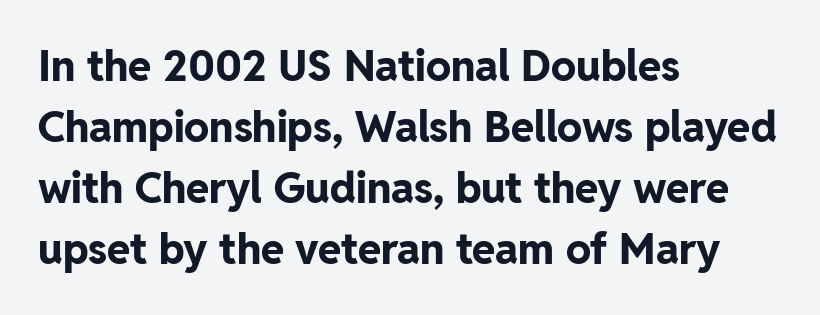
Q: Is the text bold? A: Yes.
Q: Is the text italic (slanted)? A: No, it is upright.
Q: Is the typeface a serif or a sans-serif typeface? A: Sans-serif.
Q: Is the text underlined? A: No.
Q: How is the paragraph aligned? A: Left-aligned.
Q: Is the spacing between letters normal or unusually wide? A: Normal.
Q: Is the spacing between lines tight, normal or loose? A: Normal.
Q: Width (condensed, normal, or wide)? A: Normal.
Q: Stroke contrast? A: Low.
Q: x-height? A: Medium.
Q: Monospaced? A: No.
